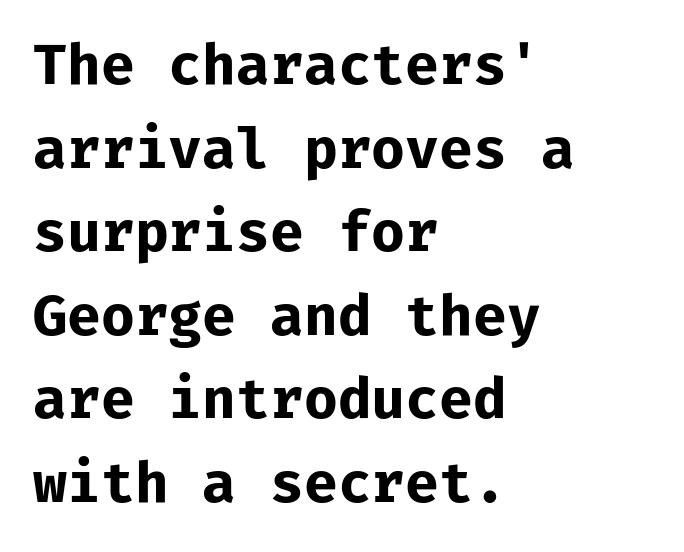
These lines are rendered in a fixed-pitch font. The space between consecutive lines is moderate. Letter spacing: default. Quick note: not italic, upright. As a designer I'd log this as weight 700, bold. The area under the type is left untouched.
